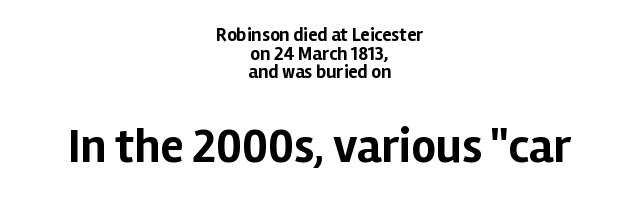
{"serif": "no", "italic": "no", "bold": "yes", "weight": "bold", "width": "normal", "stroke_contrast": "low", "x_height": "medium", "monospaced": "no", "underline": "no", "align": "center", "line_spacing": "tight", "line_spacing_ratio": 0.98, "letter_spacing": "normal", "letter_spacing_em": 0.0, "larger_block": "second", "size_ratio": 2.53, "glyph_px": 48}
